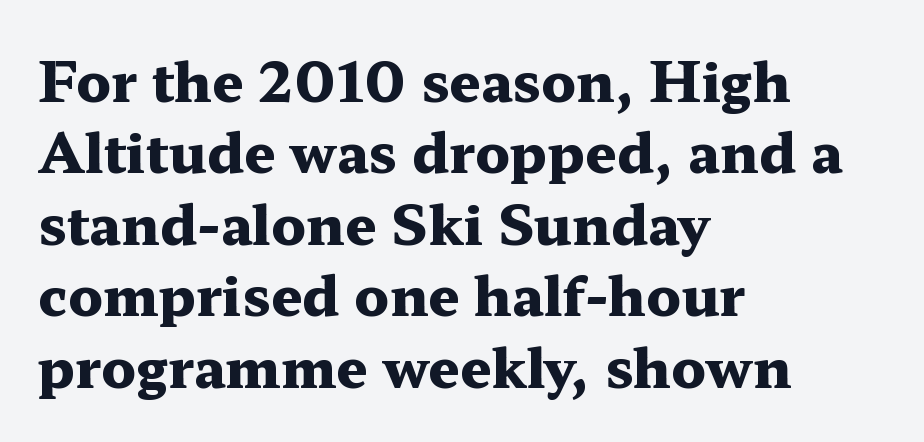
Q: Is the text bold? A: Yes.
Q: Is the text italic (slanted)? A: No, it is upright.
Q: Is the typeface a serif or a sans-serif typeface? A: Serif.
Q: Is the text underlined? A: No.
Q: How is the paragraph aligned? A: Left-aligned.
Q: Is the spacing between letters normal or unusually wide? A: Normal.
Q: Is the spacing between lines tight, normal or loose? A: Normal.
Q: Width (condensed, normal, or wide)? A: Wide.
Q: Stroke contrast? A: Medium.
Q: x-height? A: Medium.
Q: Monospaced? A: No.
